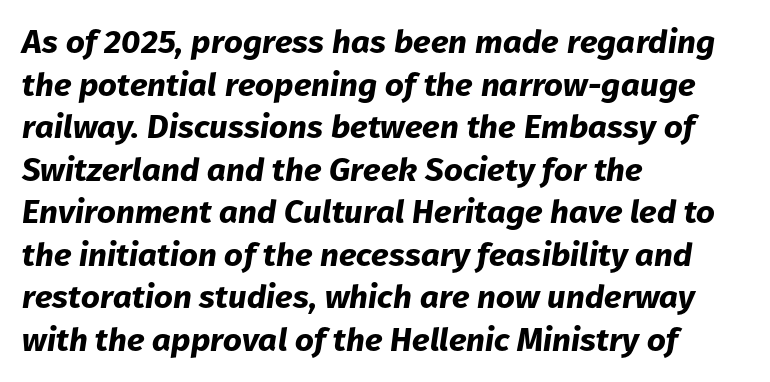
The image shows 33 px bold type, italic (leaning right); set left-aligned, normal line spacing (1.29x), normal letter spacing, not underlined; low stroke contrast and a medium x-height.
